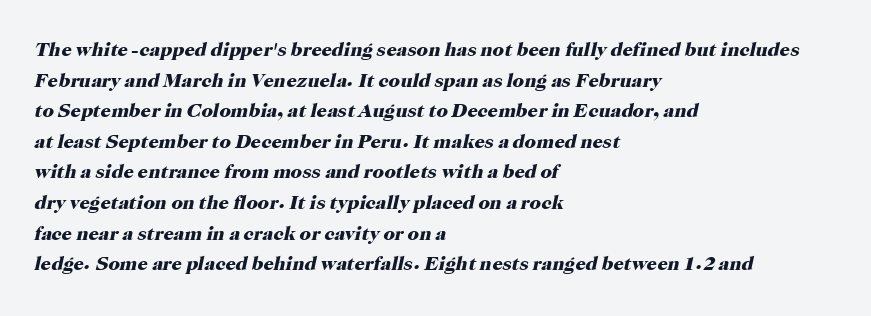
The characters look thick and weighty, a clear bold. If you drew a line through each stem, it would be angled. Beneath every word, the page is bare. Teacher's note: observe the even left margin — that is flush-left alignment.
